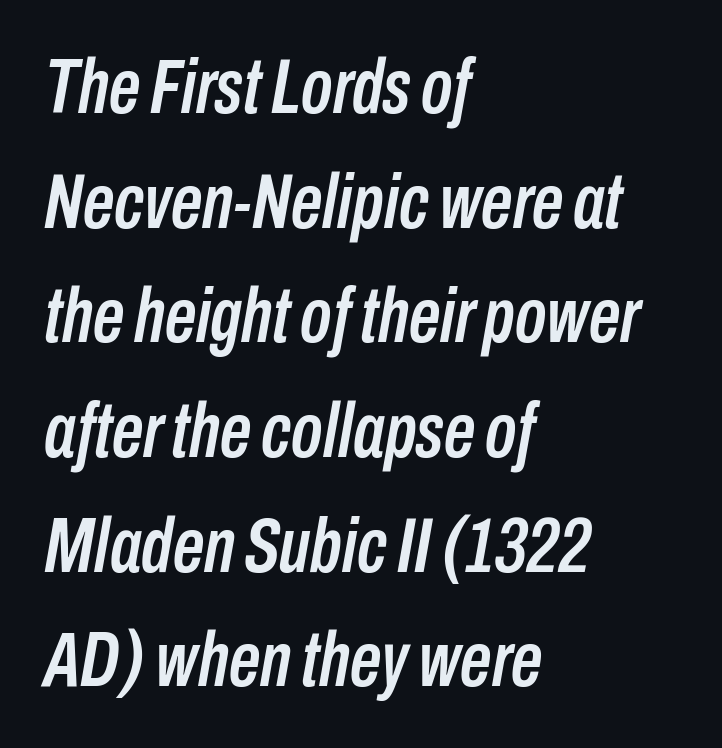
{"italic": "yes", "lean": "right", "slant_degrees": 10, "width": "condensed", "stroke_contrast": "low", "x_height": "medium", "monospaced": "no", "underline": "no", "align": "left", "line_spacing": "normal", "line_spacing_ratio": 1.47, "letter_spacing": "normal", "letter_spacing_em": 0.0, "glyph_px": 78}
